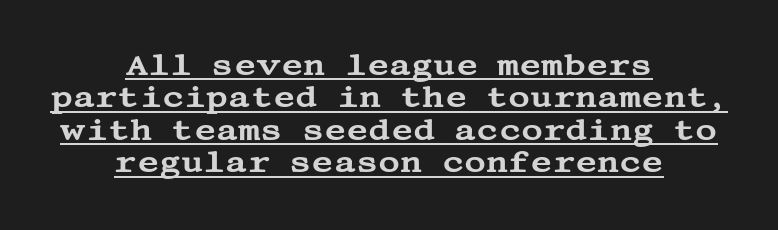
{"serif": "yes", "italic": "no", "width": "wide", "stroke_contrast": "medium", "x_height": "large", "underline": "yes", "align": "center", "line_spacing": "tight", "line_spacing_ratio": 1.08, "letter_spacing": "normal", "letter_spacing_em": 0.0, "glyph_px": 30}
